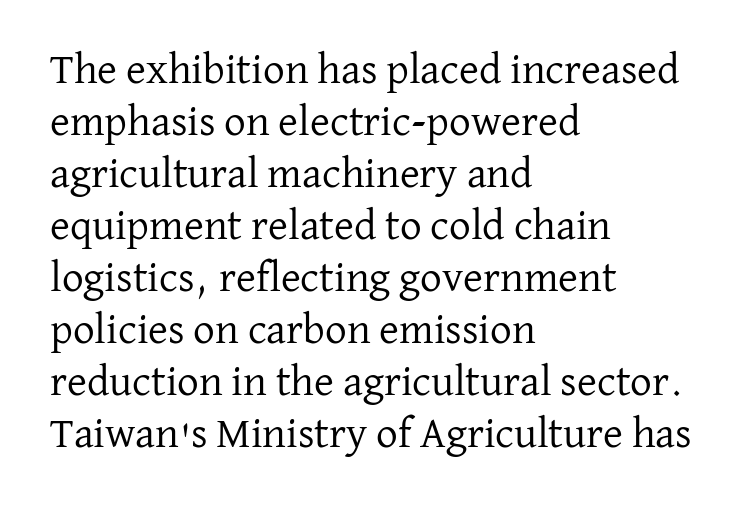
Q: Is the text bold? A: No.
Q: Is the text italic (slanted)? A: No, it is upright.
Q: Is the typeface a serif or a sans-serif typeface? A: Serif.
Q: Is the text underlined? A: No.
Q: How is the paragraph aligned? A: Left-aligned.
Q: Is the spacing between letters normal or unusually wide? A: Normal.
Q: Width (condensed, normal, or wide)? A: Normal.
Q: Stroke contrast? A: Low.
Q: x-height? A: Medium.
Q: Monospaced? A: No.
